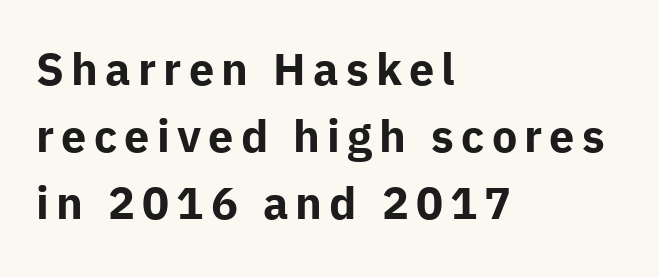
Q: Is the text bold? A: Yes.
Q: Is the text italic (slanted)? A: No, it is upright.
Q: Is the typeface a serif or a sans-serif typeface? A: Sans-serif.
Q: Is the text underlined? A: No.
Q: How is the paragraph aligned? A: Left-aligned.
Q: Is the spacing between lines tight, normal or loose? A: Normal.
Q: Width (condensed, normal, or wide)? A: Normal.
Q: Stroke contrast? A: Low.
Q: x-height? A: Medium.
Q: Monospaced? A: No.
